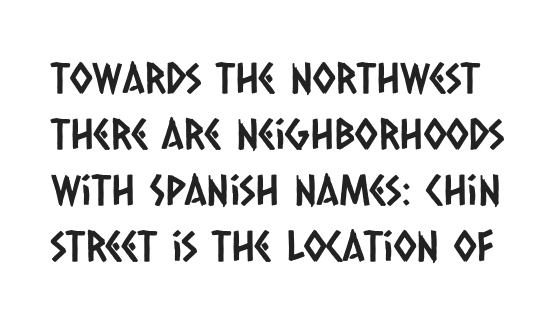
The image shows 42 px condensed sans-serif type; set normal line spacing (1.33x), normal letter spacing, not underlined; low stroke contrast and a large x-height.
